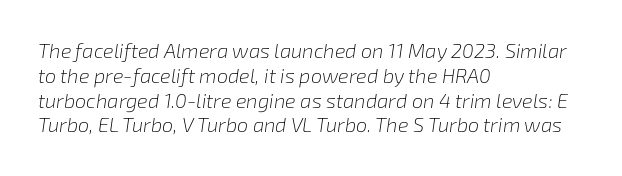
{"italic": "yes", "lean": "right", "slant_degrees": 8, "bold": "no", "underline": "no", "align": "left", "line_spacing_ratio": 1.24, "letter_spacing": "normal", "letter_spacing_em": 0.0, "glyph_px": 20}
